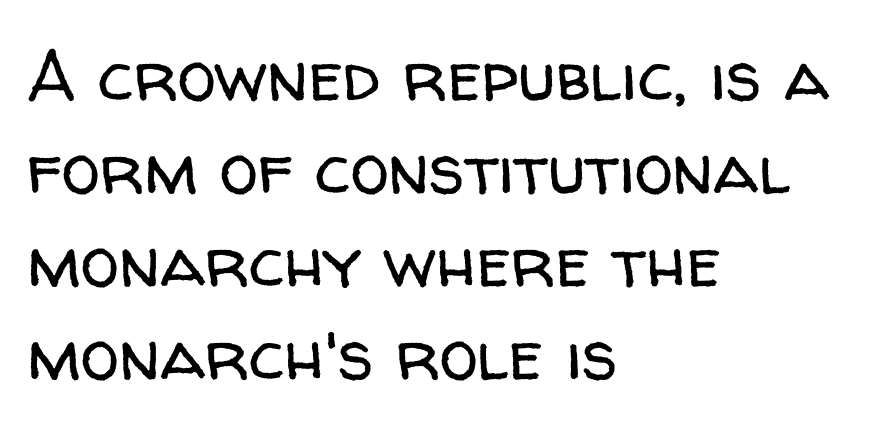
These lines were composed using upright roman letters. The rag falls on the right side of this text block. The baseline area is clear. Here the glyphs are tracked normally, forming tight word shapes. The strokes carry an ordinary text weight at most.
